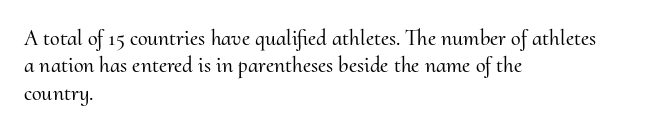
Q: Is the text italic (slanted)? A: No, it is upright.
Q: Is the text underlined? A: No.
Q: How is the paragraph aligned? A: Left-aligned.
Q: Is the spacing between letters normal or unusually wide? A: Normal.
Q: Is the spacing between lines tight, normal or loose? A: Normal.
